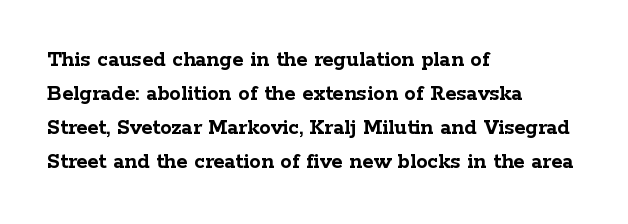
The image shows 23 px bold type, upright; set left-aligned, normal line spacing (1.48x), normal letter spacing, not underlined.
